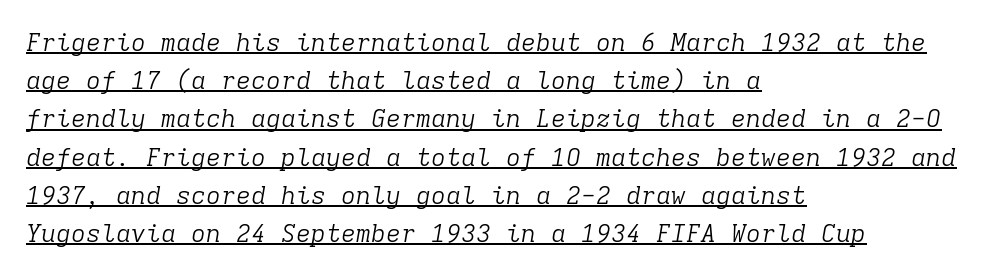
Q: Is the text bold? A: No.
Q: Is the text italic (slanted)? A: Yes, it leans right by about 9 degrees.
Q: Is the text underlined? A: Yes.
Q: How is the paragraph aligned? A: Left-aligned.
Q: Is the spacing between letters normal or unusually wide? A: Normal.
Q: Is the spacing between lines tight, normal or loose? A: Normal.
